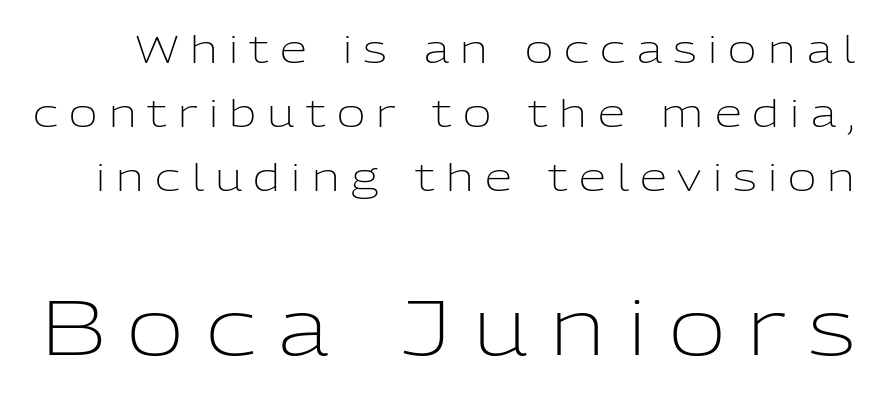
The image shows 78 px light sans-serif type, upright; set normal line spacing (1.64x), unusually wide letter spacing (+0.29 em), not underlined; the second (bottom) block is 2.0x larger; low stroke contrast and a medium x-height.
